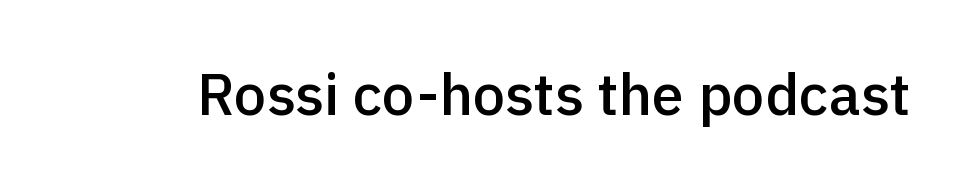
Q: Is the text bold? A: Semi-bold.
Q: Is the text italic (slanted)? A: No, it is upright.
Q: Is the typeface a serif or a sans-serif typeface? A: Sans-serif.
Q: Is the text underlined? A: No.
Q: Is the spacing between letters normal or unusually wide? A: Normal.
Q: Width (condensed, normal, or wide)? A: Normal.
Q: x-height? A: Medium.
Q: Monospaced? A: No.
